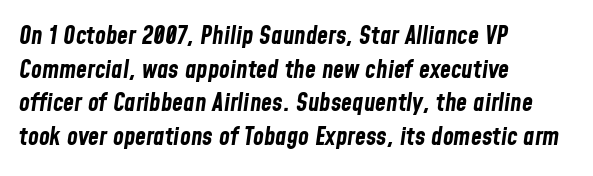
Q: Is the text bold? A: Yes.
Q: Is the text italic (slanted)? A: Yes, it leans right by about 8 degrees.
Q: Is the text underlined? A: No.
Q: How is the paragraph aligned? A: Left-aligned.
Q: Is the spacing between letters normal or unusually wide? A: Normal.
Q: Is the spacing between lines tight, normal or loose? A: Normal.
